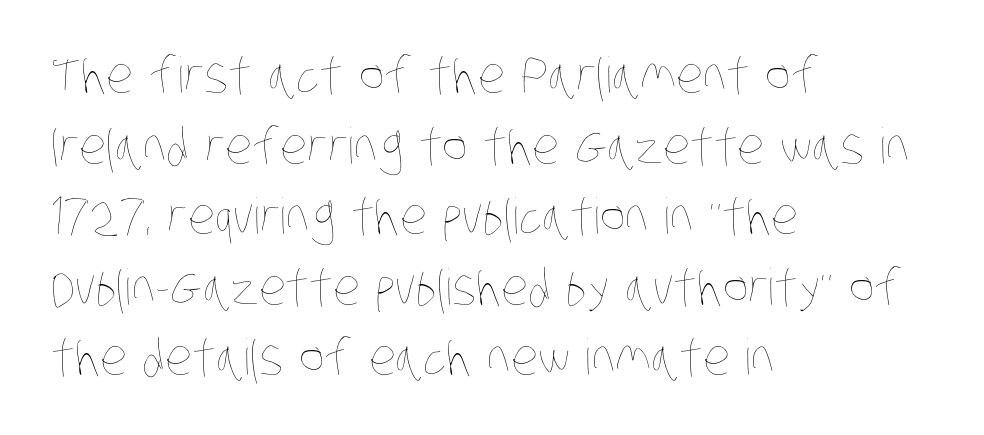
The image shows 49 px thin, condensed type; set left-aligned, normal line spacing (1.44x), normal letter spacing, not underlined; low stroke contrast and a large x-height.
